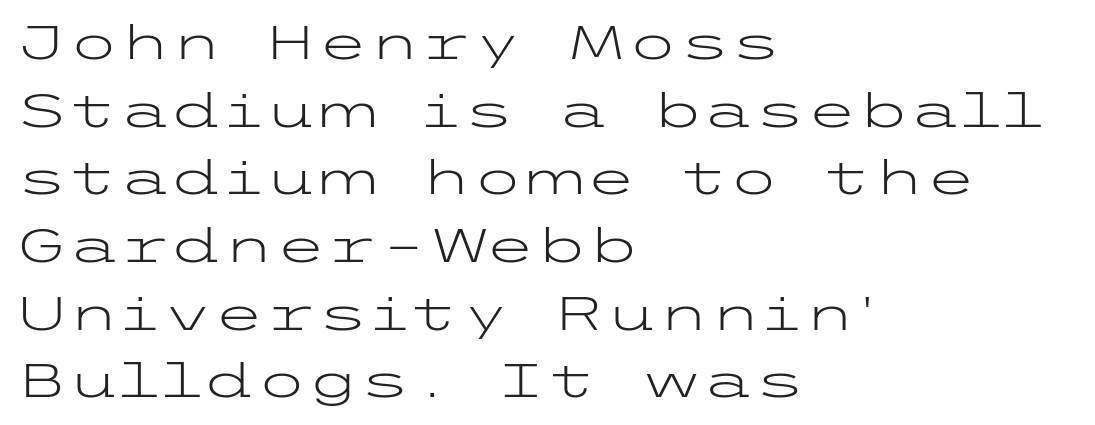
Q: Is the text bold? A: No.
Q: Is the text italic (slanted)? A: No, it is upright.
Q: Is the typeface a serif or a sans-serif typeface? A: Sans-serif.
Q: Is the text underlined? A: No.
Q: How is the paragraph aligned? A: Left-aligned.
Q: Is the spacing between letters normal or unusually wide? A: Normal.
Q: Is the spacing between lines tight, normal or loose? A: Normal.
Q: Width (condensed, normal, or wide)? A: Wide.
Q: Stroke contrast? A: Low.
Q: x-height? A: Medium.
